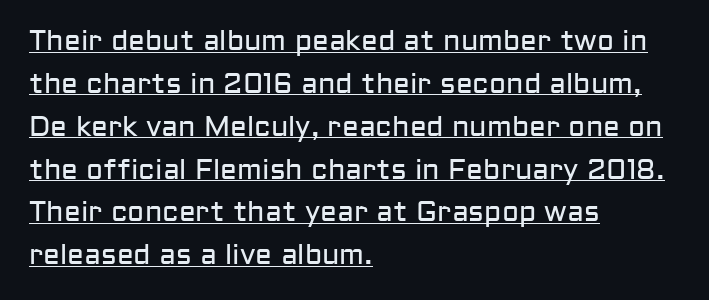
Short note: letters normally spaced. Do the characters align in a grid? No, the font is proportional. Notice how the passage keeps a crisp vertical edge on the left only. A continuous stroke trails under the words, as in a hyperlink. No letter is thick-stroked: the sample isn't bold.
